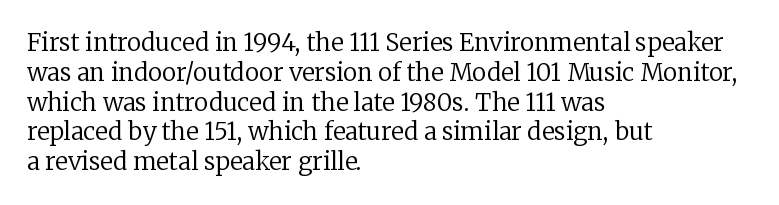
{"italic": "no", "bold": "no", "underline": "no", "align": "left", "line_spacing_ratio": 1.24, "letter_spacing": "normal", "letter_spacing_em": 0.0, "glyph_px": 24}
